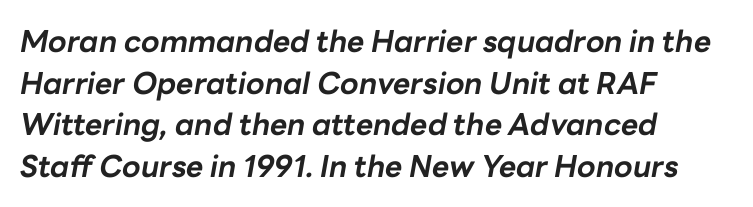
The image shows 30 px bold type, italic (leaning right); set left-aligned, normal line spacing (1.39x), normal letter spacing, not underlined; low stroke contrast and a medium x-height.
